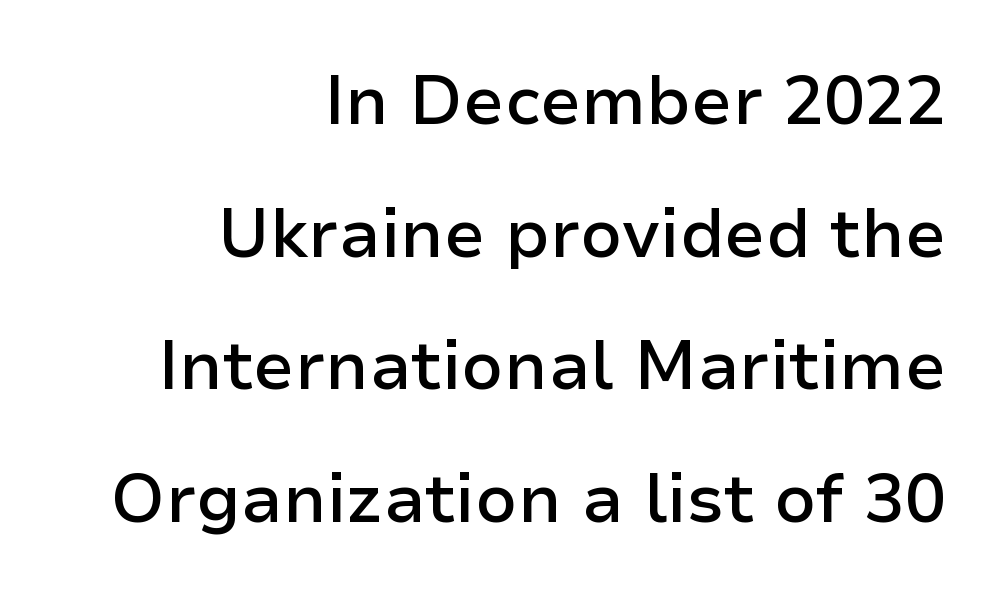
{"serif": "no", "italic": "no", "bold": "semi", "weight": "semibold", "width": "normal", "stroke_contrast": "low", "x_height": "medium", "monospaced": "no", "underline": "no", "align": "right", "line_spacing": "loose", "line_spacing_ratio": 1.95, "letter_spacing": "normal", "letter_spacing_em": 0.0, "glyph_px": 68}
